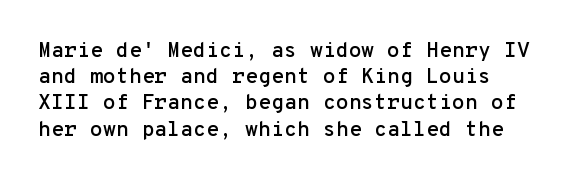
Q: Is the text italic (slanted)? A: No, it is upright.
Q: Is the text underlined? A: No.
Q: How is the paragraph aligned? A: Left-aligned.
Q: Is the spacing between letters normal or unusually wide? A: Normal.
Q: Is the spacing between lines tight, normal or loose? A: Normal.
